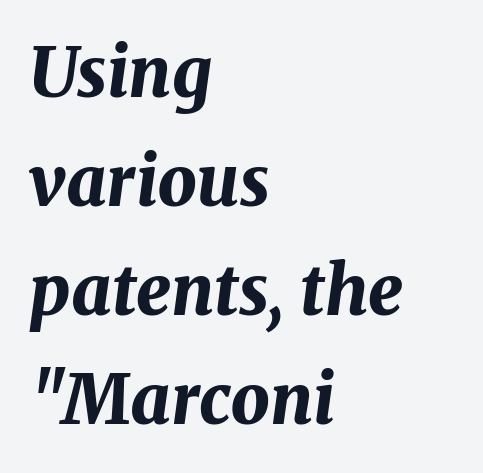
This sample uses an oblique cut, with every glyph tilted off the vertical. The rendering anchors every line to the left-hand side. The rows are spaced the way most documents space them. You'd pick this weight for a headline — it's a proper bold. These lines are rendered in a variable-pitch font. Nobody touched the tracking dial on this one.
